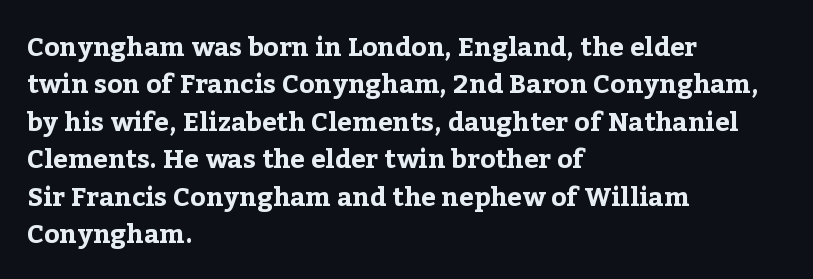
The image shows 26 px bold type, upright; set left-aligned, normal line spacing (1.44x), normal letter spacing, not underlined.
